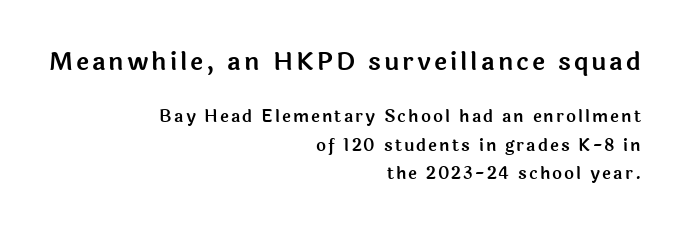
The image shows 25 px text type, upright; set right-aligned, normal line spacing (1.66x), not underlined; the first (top) block is 1.47x larger.
